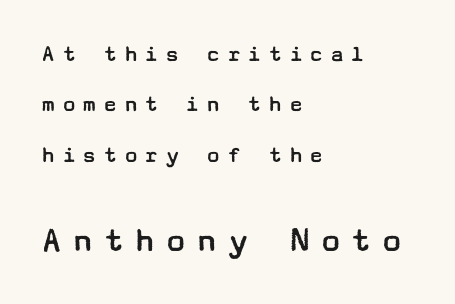
{"serif": "no", "italic": "no", "bold": "no", "weight": "regular", "width": "wide", "stroke_contrast": "low", "x_height": "medium", "underline": "no", "align": "left", "line_spacing": "loose", "line_spacing_ratio": 2.1, "letter_spacing": "wide", "letter_spacing_em": 0.26, "larger_block": "second", "size_ratio": 1.5, "glyph_px": 36}
